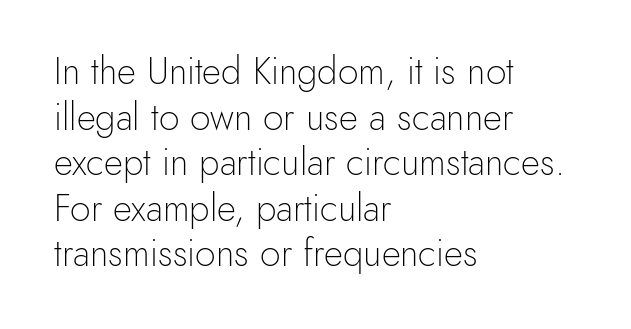
Q: Is the text bold? A: No.
Q: Is the text italic (slanted)? A: No, it is upright.
Q: Is the typeface a serif or a sans-serif typeface? A: Sans-serif.
Q: Is the text underlined? A: No.
Q: How is the paragraph aligned? A: Left-aligned.
Q: Is the spacing between letters normal or unusually wide? A: Normal.
Q: Width (condensed, normal, or wide)? A: Normal.
Q: x-height? A: Small.
Q: Monospaced? A: No.
